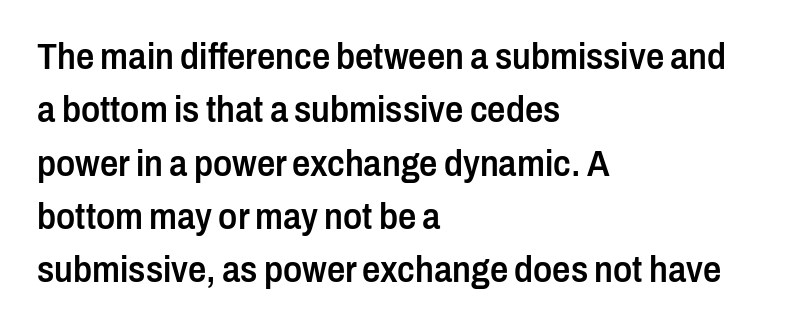
{"serif": "no", "italic": "no", "bold": "semi", "weight": "semibold", "width": "condensed", "stroke_contrast": "low", "x_height": "medium", "monospaced": "no", "underline": "no", "align": "left", "line_spacing": "normal", "line_spacing_ratio": 1.48, "letter_spacing": "normal", "letter_spacing_em": 0.0, "glyph_px": 36}
